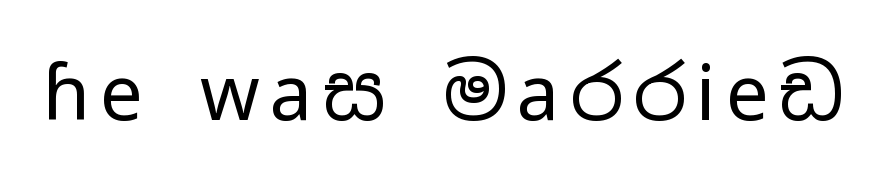
{"serif": "no", "italic": "no", "bold": "no", "weight": "regular", "width": "wide", "stroke_contrast": "low", "x_height": "medium", "monospaced": "no", "underline": "no", "glyph_px": 76}
